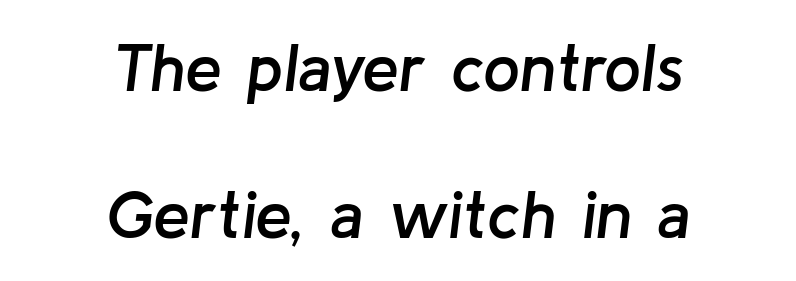
The image shows 66 px semibold type, italic (leaning right); set centered, loose line spacing (2.22x), normal letter spacing, not underlined; low stroke contrast and a medium x-height.
